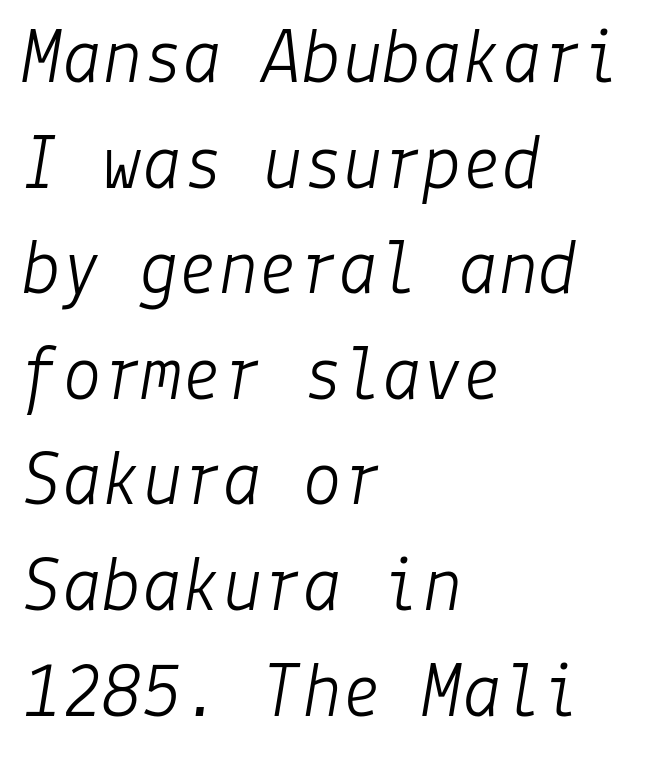
{"italic": "yes", "lean": "right", "slant_degrees": 9, "bold": "no", "weight": "light", "width": "normal", "stroke_contrast": "low", "x_height": "medium", "underline": "no", "align": "left", "line_spacing": "normal", "line_spacing_ratio": 1.32, "letter_spacing": "normal", "letter_spacing_em": 0.0, "glyph_px": 80}
